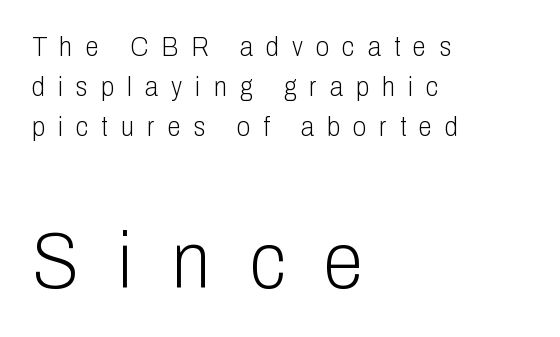
Q: Is the text bold? A: No.
Q: Is the text italic (slanted)? A: No, it is upright.
Q: Is the typeface a serif or a sans-serif typeface? A: Sans-serif.
Q: Is the text underlined? A: No.
Q: How is the paragraph aligned? A: Left-aligned.
Q: Is the spacing between letters normal or unusually wide? A: Unusually wide.
Q: Is the spacing between lines tight, normal or loose? A: Normal.
Q: Which block of text is set in a larger size, the first (top) or the second (bottom)? A: The second (bottom) one.
Q: Width (condensed, normal, or wide)? A: Condensed.
Q: Stroke contrast? A: Low.
Q: x-height? A: Medium.
Q: Monospaced? A: No.
